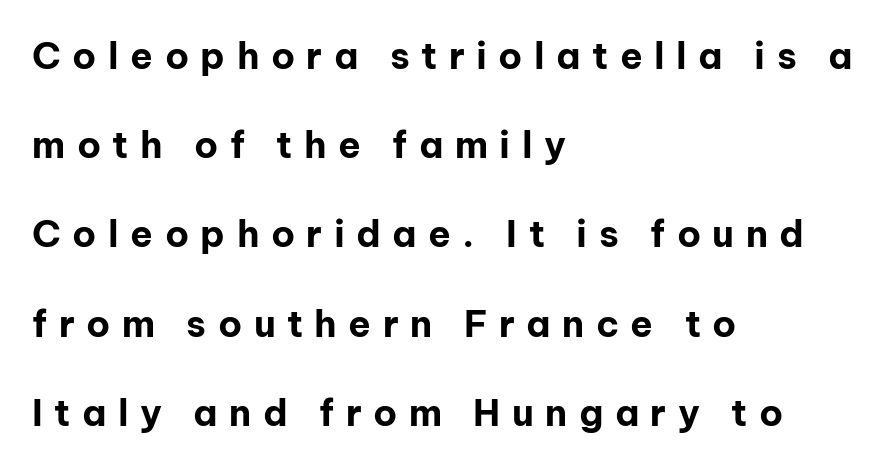
{"serif": "no", "italic": "no", "bold": "yes", "weight": "bold", "width": "normal", "stroke_contrast": "low", "x_height": "medium", "monospaced": "no", "underline": "no", "align": "left", "line_spacing": "loose", "line_spacing_ratio": 2.41, "letter_spacing": "wide", "letter_spacing_em": 0.31, "glyph_px": 37}
